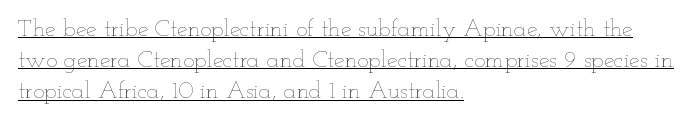
The image shows 24 px text type, upright; set left-aligned, normal line spacing (1.3x), normal letter spacing, underlined.
